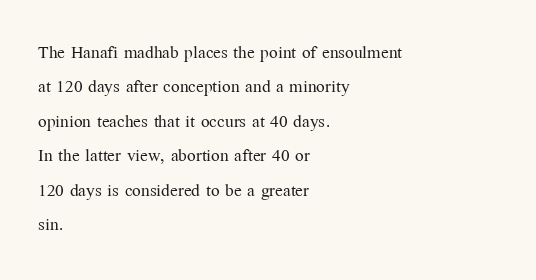
The image shows 23 px text type, upright; set left-aligned, normal line spacing (1.5x), normal letter spacing, not underlined.
